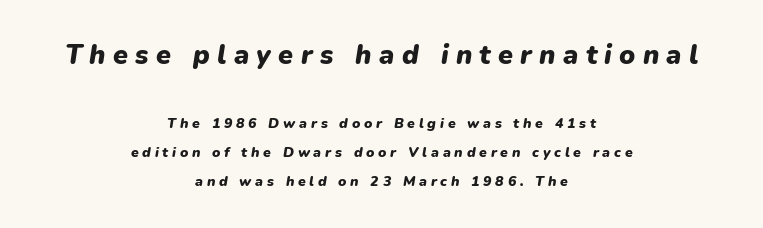
Q: Is the text bold? A: Yes.
Q: Is the text italic (slanted)? A: Yes, it leans right by about 9 degrees.
Q: Is the text underlined? A: No.
Q: How is the paragraph aligned? A: Centered.
Q: Is the spacing between letters normal or unusually wide? A: Unusually wide.
Q: Is the spacing between lines tight, normal or loose? A: Loose.
Q: Which block of text is set in a larger size, the first (top) or the second (bottom)? A: The first (top) one.
